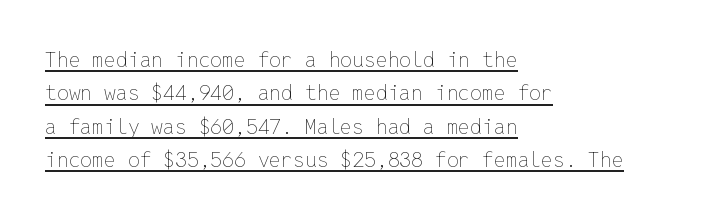
Q: Is the text bold? A: No.
Q: Is the text italic (slanted)? A: No, it is upright.
Q: Is the text underlined? A: Yes.
Q: How is the paragraph aligned? A: Left-aligned.
Q: Is the spacing between letters normal or unusually wide? A: Normal.
Q: Is the spacing between lines tight, normal or loose? A: Normal.
